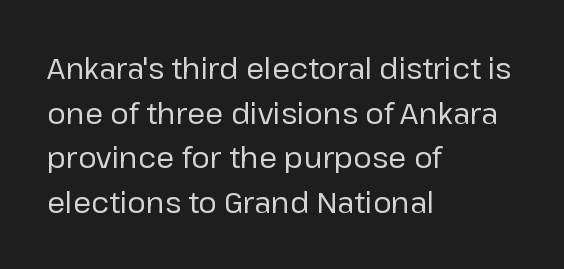
{"serif": "no", "italic": "no", "bold": "no", "weight": "regular", "width": "normal", "stroke_contrast": "low", "x_height": "medium", "monospaced": "no", "underline": "no", "align": "left", "line_spacing": "normal", "line_spacing_ratio": 1.54, "letter_spacing": "normal", "letter_spacing_em": 0.0, "glyph_px": 29}
